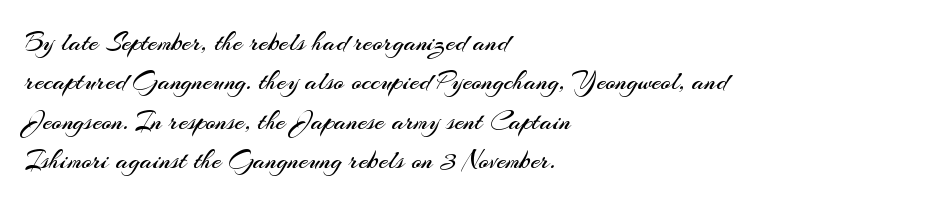
The image shows 27 px text type; set left-aligned, normal line spacing (1.46x), normal letter spacing, not underlined.
